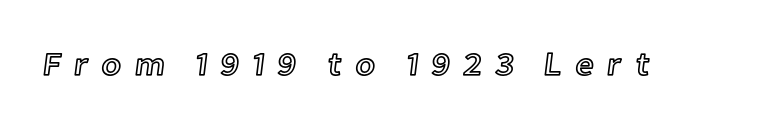
Q: Is the text italic (slanted)? A: Yes.
Q: Is the text underlined? A: No.
Q: Is the spacing between letters normal or unusually wide? A: Unusually wide.
Q: Width (condensed, normal, or wide)? A: Normal.
Q: x-height? A: Medium.
Q: Monospaced? A: No.
